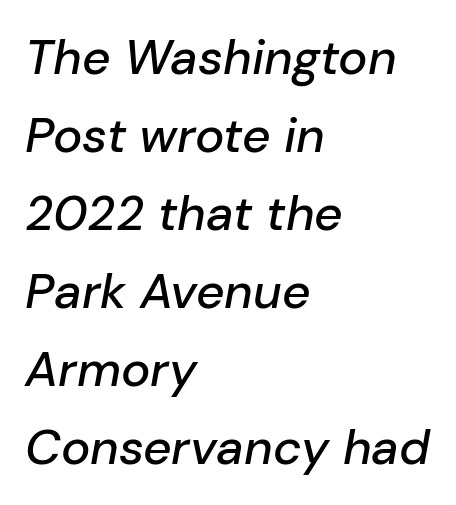
Slanted lettering throughout. Is this a fixed-width face? No — the glyphs have proportional, varying widths. The lines sit at an ordinary, default distance from one another. These lines keep a tight, regular rhythm from letter to letter. Any mark beneath the type? The region is blank. Every row of glyphs begins at an identical x-position on the left.
